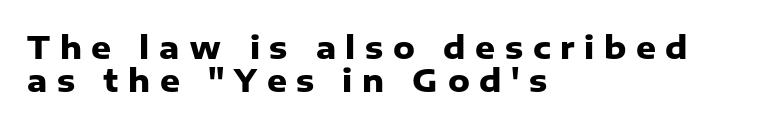
{"serif": "no", "italic": "no", "bold": "yes", "weight": "heavy", "width": "normal", "stroke_contrast": "low", "x_height": "medium", "monospaced": "no", "underline": "no", "align": "left", "line_spacing": "tight", "line_spacing_ratio": 1.06, "letter_spacing": "wide", "letter_spacing_em": 0.31, "glyph_px": 31}
